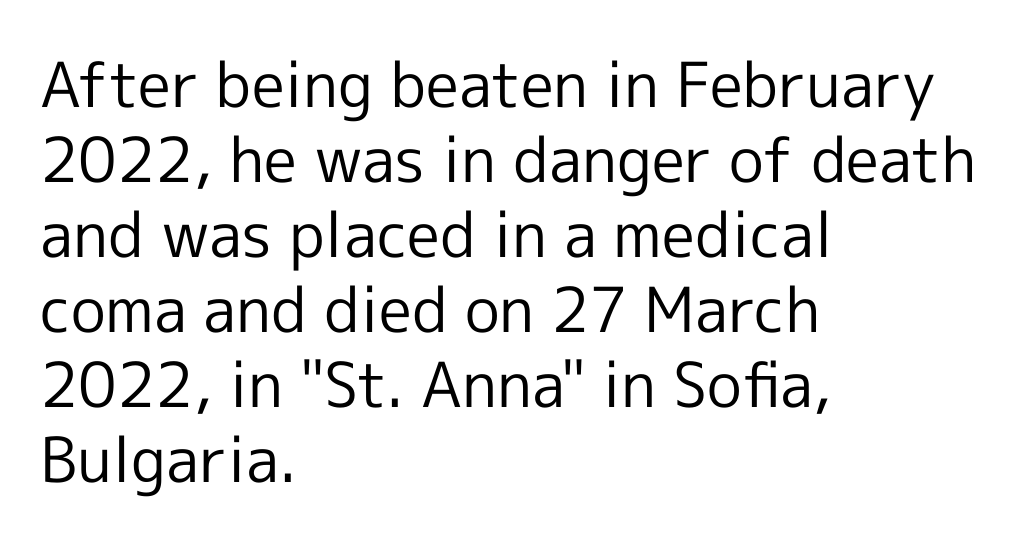
The image shows 62 px regular-weight sans-serif type, upright; set left-aligned, line spacing 1.21x, normal letter spacing, not underlined; a medium x-height.
